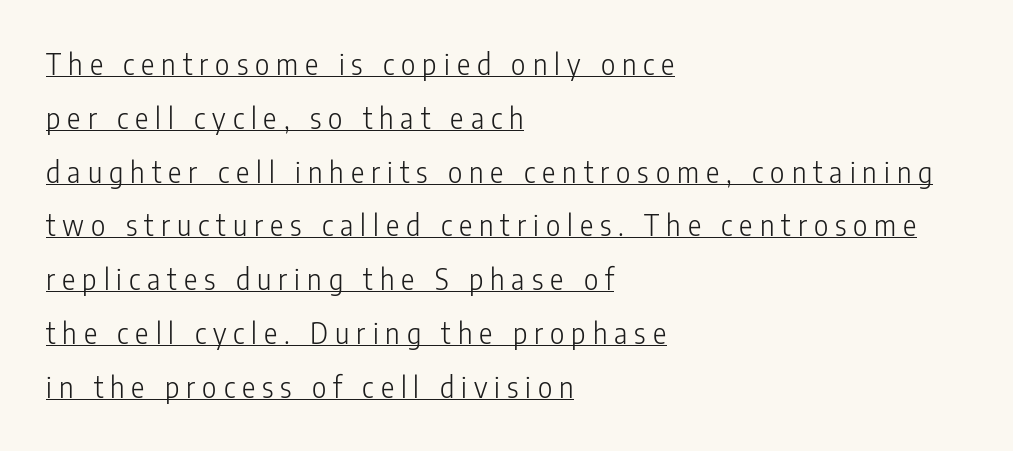
Q: Is the text bold? A: No.
Q: Is the text italic (slanted)? A: No, it is upright.
Q: Is the typeface a serif or a sans-serif typeface? A: Sans-serif.
Q: Is the text underlined? A: Yes.
Q: How is the paragraph aligned? A: Left-aligned.
Q: Is the spacing between letters normal or unusually wide? A: Unusually wide.
Q: Is the spacing between lines tight, normal or loose? A: Loose.
Q: Width (condensed, normal, or wide)? A: Condensed.
Q: Stroke contrast? A: Low.
Q: x-height? A: Medium.
Q: Monospaced? A: No.
